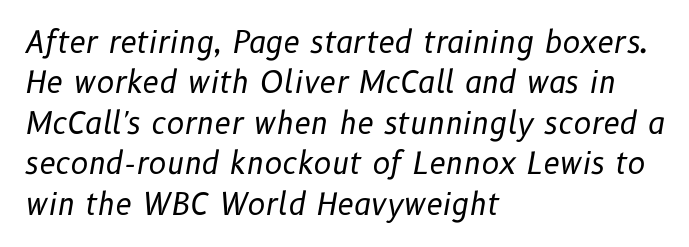
The strokes are not fattened; the text isn't bold. Do the characters align in a grid? No, the font is proportional. The lines in this sample share a left origin and differ only in where they stop. Notice how descenders clear the ascenders below comfortably — that's standard leading.
